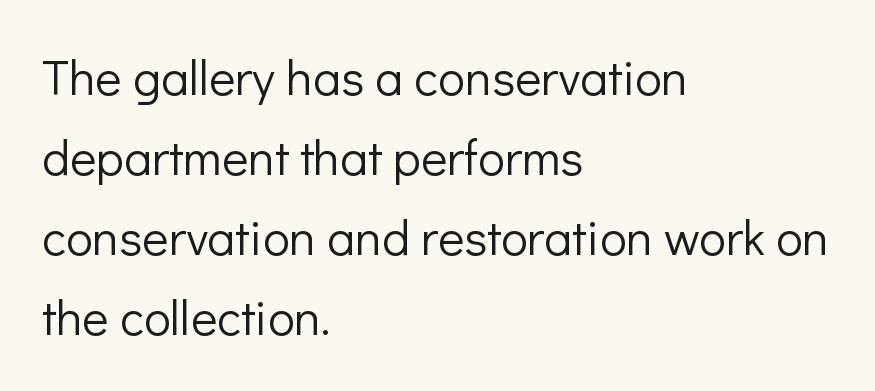
Designer's note — italics off, roman on. A clean baseline with only descenders dipping below it. The rendering uses natural spacing where letterforms have individual widths. Spacing between characters is what you'd get straight out of the box.
